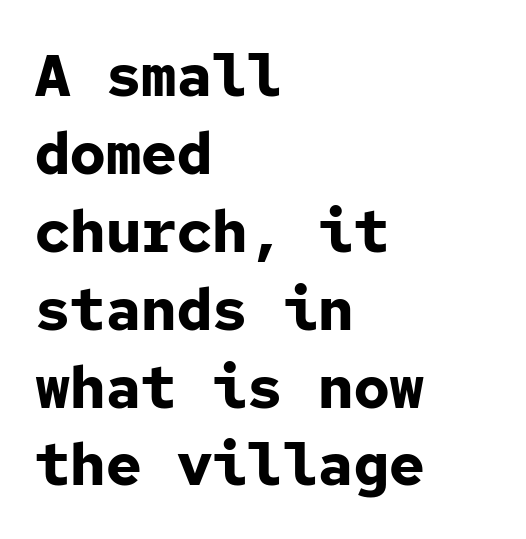
{"serif": "no", "italic": "no", "bold": "yes", "weight": "bold", "width": "normal", "stroke_contrast": "low", "x_height": "medium", "monospaced": "yes", "underline": "no", "align": "left", "line_spacing": "normal", "line_spacing_ratio": 1.32, "letter_spacing": "normal", "letter_spacing_em": 0.0, "glyph_px": 59}
